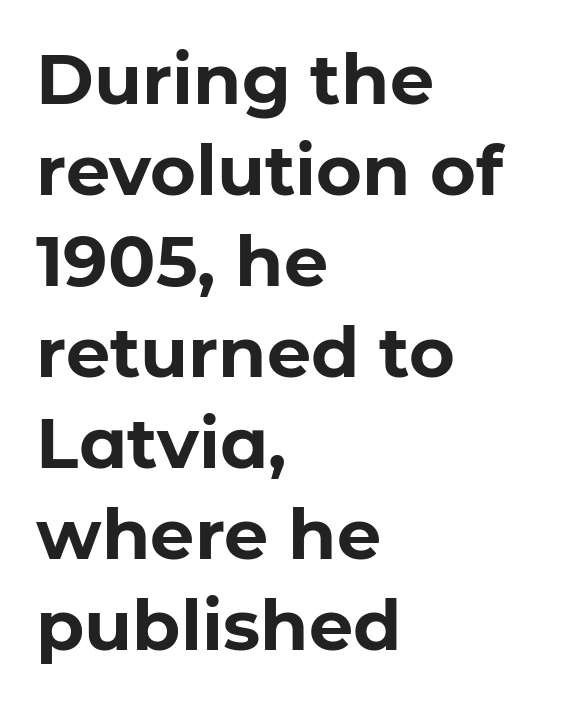
The image shows 70 px bold sans-serif type, upright; set left-aligned, normal line spacing (1.3x), normal letter spacing, not underlined; low stroke contrast and a medium x-height.
